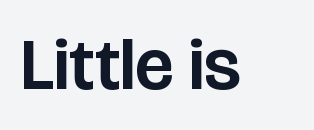
{"serif": "no", "italic": "no", "width": "normal", "stroke_contrast": "low", "x_height": "large", "monospaced": "no", "underline": "no", "letter_spacing": "normal", "letter_spacing_em": 0.0, "glyph_px": 73}
